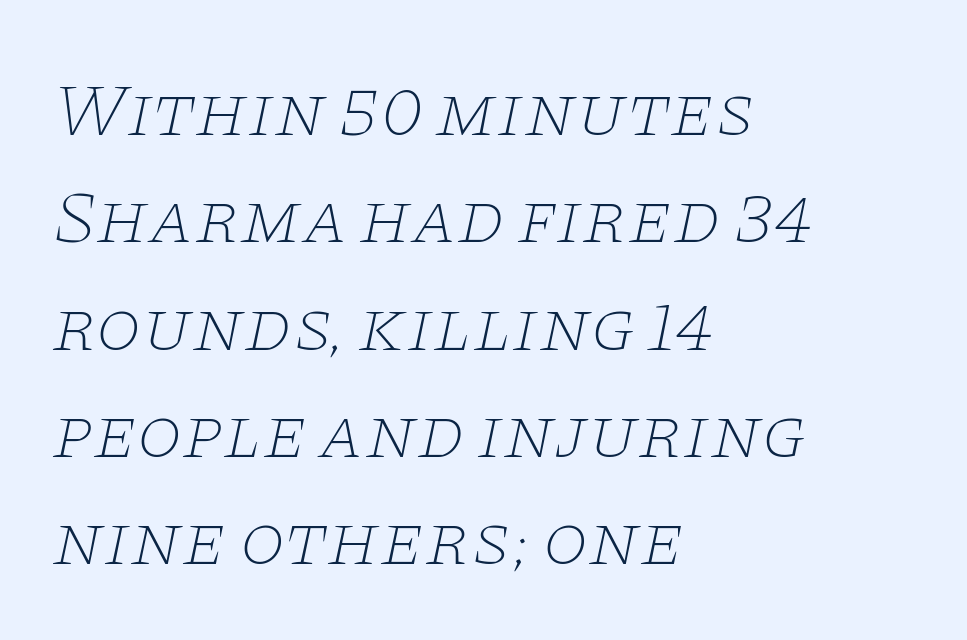
The image shows 74 px thin, wide serif type, italic (leaning right); set left-aligned, normal line spacing (1.45x), normal letter spacing, not underlined; low stroke contrast and a large x-height.
